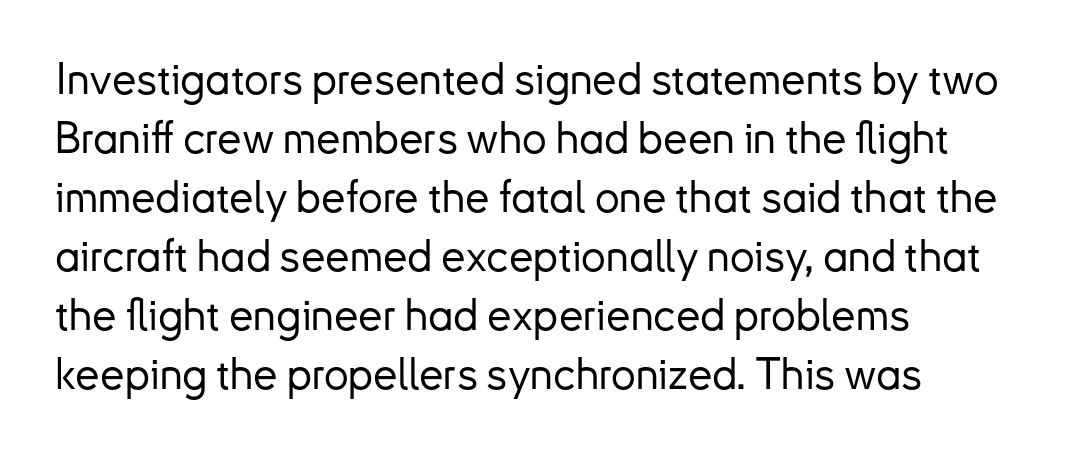
Q: Is the text italic (slanted)? A: No, it is upright.
Q: Is the typeface a serif or a sans-serif typeface? A: Sans-serif.
Q: Is the text underlined? A: No.
Q: How is the paragraph aligned? A: Left-aligned.
Q: Is the spacing between letters normal or unusually wide? A: Normal.
Q: Is the spacing between lines tight, normal or loose? A: Normal.
Q: Width (condensed, normal, or wide)? A: Normal.
Q: Stroke contrast? A: Low.
Q: x-height? A: Small.
Q: Monospaced? A: No.
